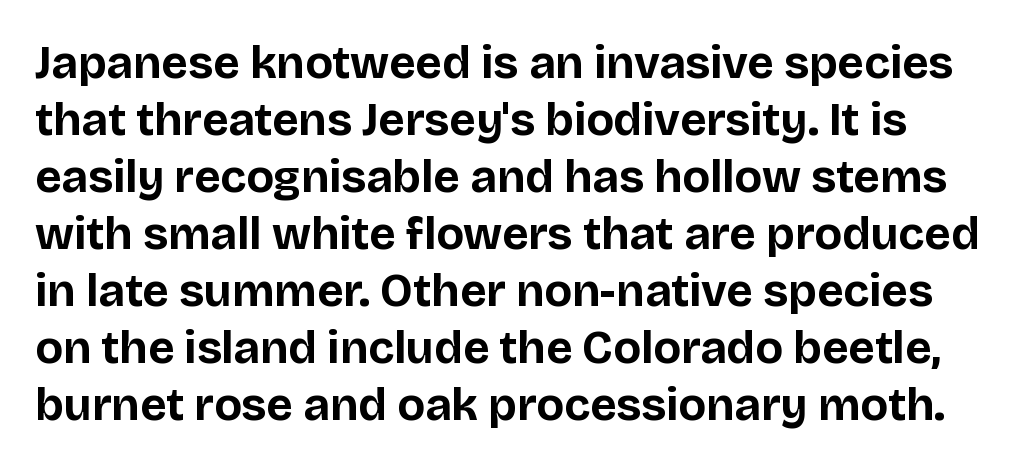
Bold? Absolutely — the strokes are thick and heavy. Tracking here is standard; glyphs follow each other at the usual distance. Style check: upright. Each letter keeps its own natural width here, so spacing adapts to shape.
